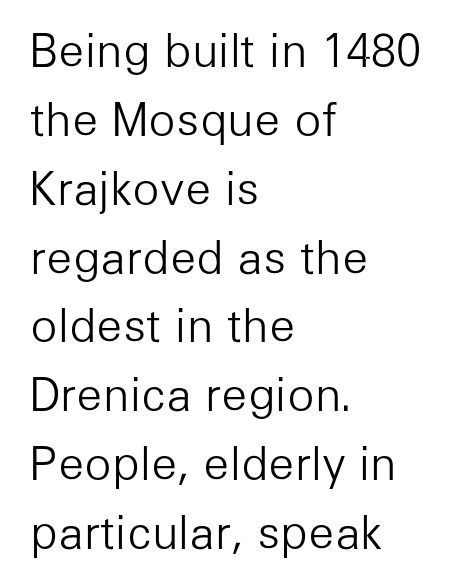
Is there much room between lines? A standard amount, neither cramped nor airy. The specimen omits any rule beneath the text block's lines. The passage shown is not bold in any degree. These lines are composed in type without serifs.
